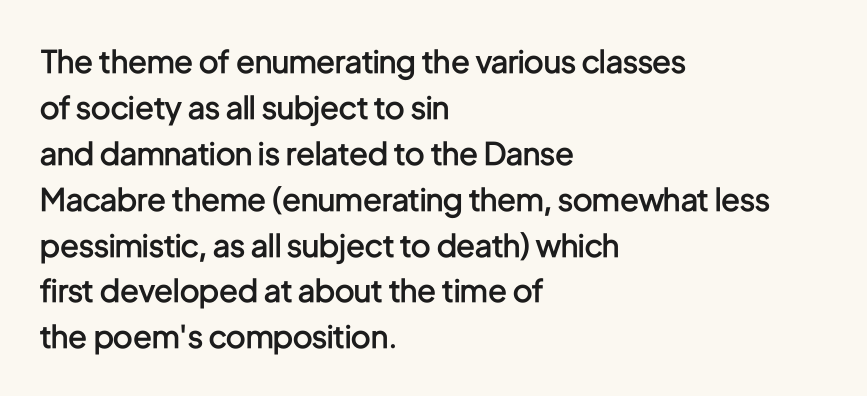
The image shows 31 px semibold, condensed sans-serif type, upright; set left-aligned, normal line spacing (1.48x), normal letter spacing, not underlined; low stroke contrast and a medium x-height.
